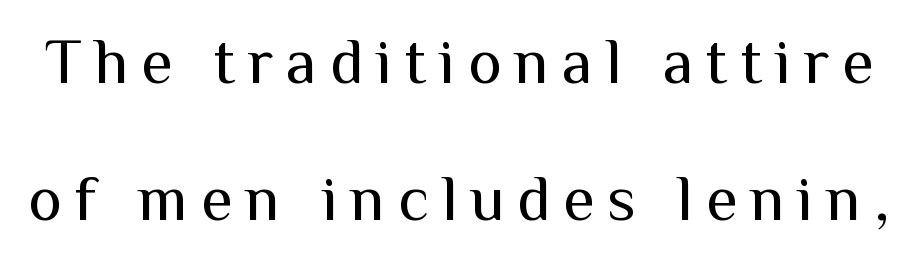
Q: Is the text bold? A: No.
Q: Is the text italic (slanted)? A: No, it is upright.
Q: Is the typeface a serif or a sans-serif typeface? A: Sans-serif.
Q: Is the text underlined? A: No.
Q: Is the spacing between letters normal or unusually wide? A: Unusually wide.
Q: Is the spacing between lines tight, normal or loose? A: Loose.
Q: Width (condensed, normal, or wide)? A: Normal.
Q: Stroke contrast? A: Medium.
Q: x-height? A: Medium.
Q: Monospaced? A: No.
